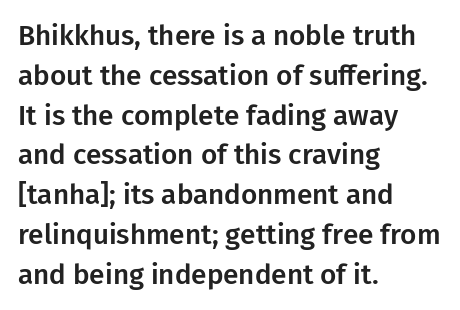
{"serif": "no", "italic": "no", "width": "normal", "stroke_contrast": "low", "x_height": "medium", "monospaced": "no", "underline": "no", "align": "left", "line_spacing": "normal", "line_spacing_ratio": 1.42, "letter_spacing": "normal", "letter_spacing_em": 0.0, "glyph_px": 28}
